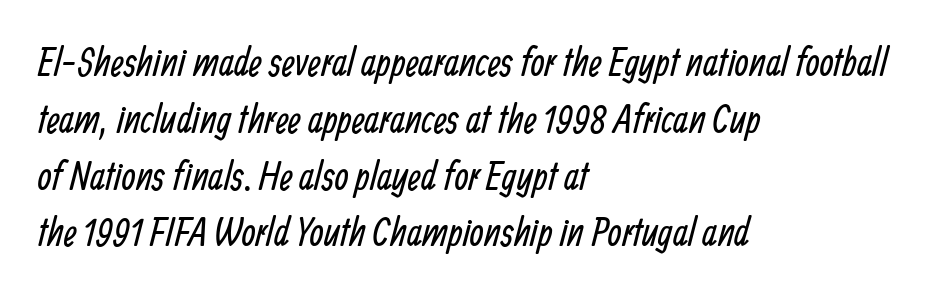
Every row of glyphs begins at an identical x-position on the left. The specimen omits any rule beneath the text block's lines. No extra tracking has been applied to these lines. The leading is moderate, giving the passage an even texture. The designer went with a sans here, leaving each stem footless. Is this a fixed-width face? No — the glyphs have proportional, varying widths.
